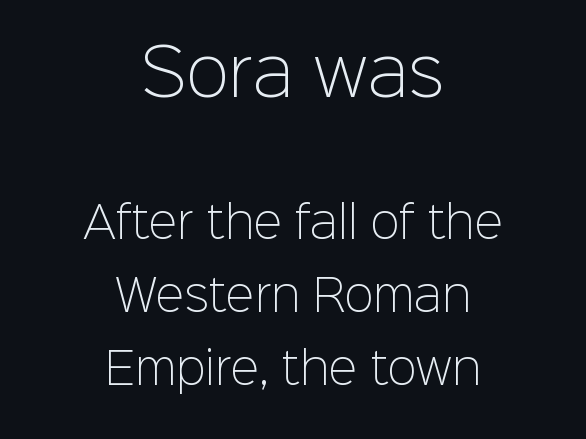
The image shows 64 px light sans-serif type, upright; set centered, normal line spacing (1.69x), normal letter spacing, not underlined; the first (top) block is 1.49x larger; low stroke contrast and a medium x-height.
